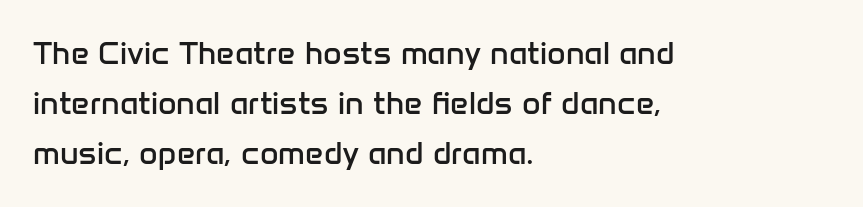
Caption: face not bold, strokes unweighted. Any mark beneath the type? The region is blank. In terms of letterform style, serifs are entirely absent. The typography opts for an upright posture over an oblique one. The ragged edge is on the right, which tells us the setting is flush left. The horizontal fit of the characters is conventional and even.
